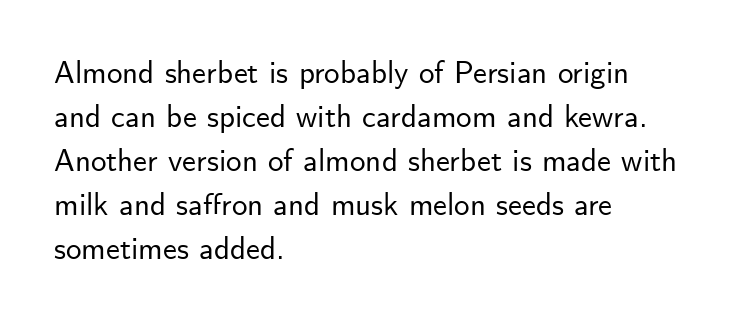
The lines sit at an ordinary, default distance from one another. Honestly, the letter spacing is just normal — you wouldn't notice it. Proportional: the letters do not fall into vertical columns. Do the letters lean? They stand straight. Rule under the text: the space is simply empty.
